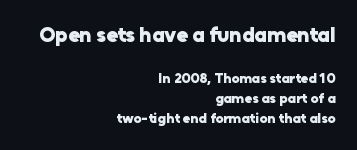
The words here are not underlined. The passage is arranged like a letterhead date or caption credit — flush right. Caption: bold face, heavy strokes. Look at the tracking — it's just the regular setting, nothing added.
